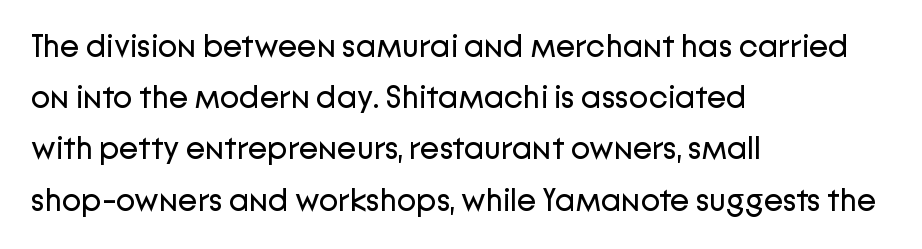
Q: Is the text bold? A: No.
Q: Is the text italic (slanted)? A: No, it is upright.
Q: Is the typeface a serif or a sans-serif typeface? A: Sans-serif.
Q: Is the text underlined? A: No.
Q: How is the paragraph aligned? A: Left-aligned.
Q: Is the spacing between letters normal or unusually wide? A: Normal.
Q: Is the spacing between lines tight, normal or loose? A: Normal.
Q: Width (condensed, normal, or wide)? A: Normal.
Q: Stroke contrast? A: Low.
Q: x-height? A: Medium.
Q: Monospaced? A: No.
